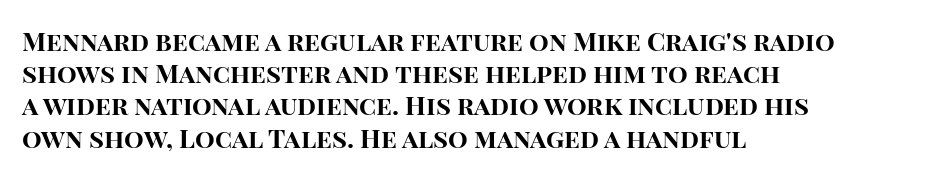
Q: Is the text bold? A: Yes.
Q: Is the text italic (slanted)? A: No, it is upright.
Q: Is the text underlined? A: No.
Q: How is the paragraph aligned? A: Left-aligned.
Q: Is the spacing between letters normal or unusually wide? A: Normal.
